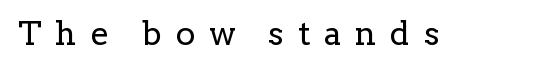
Q: Is the text bold? A: No.
Q: Is the text italic (slanted)? A: No, it is upright.
Q: Is the typeface a serif or a sans-serif typeface? A: Serif.
Q: Is the text underlined? A: No.
Q: Is the spacing between letters normal or unusually wide? A: Unusually wide.
Q: Width (condensed, normal, or wide)? A: Normal.
Q: Stroke contrast? A: Low.
Q: x-height? A: Medium.
Q: Monospaced? A: No.
